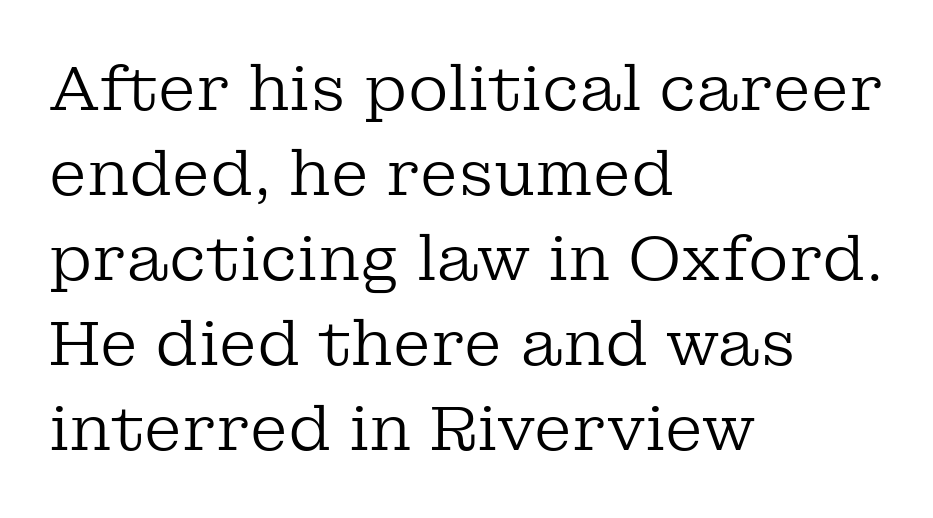
{"serif": "yes", "italic": "no", "bold": "no", "weight": "regular", "width": "normal", "stroke_contrast": "low", "x_height": "medium", "monospaced": "no", "underline": "no", "align": "left", "line_spacing": "normal", "line_spacing_ratio": 1.37, "letter_spacing": "normal", "letter_spacing_em": 0.0, "glyph_px": 62}
